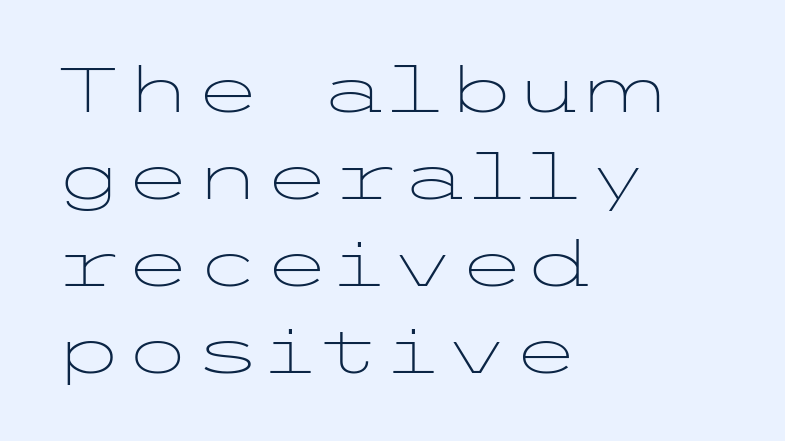
Q: Is the text bold? A: No.
Q: Is the text italic (slanted)? A: No, it is upright.
Q: Is the typeface a serif or a sans-serif typeface? A: Sans-serif.
Q: Is the text underlined? A: No.
Q: How is the paragraph aligned? A: Left-aligned.
Q: Is the spacing between letters normal or unusually wide? A: Normal.
Q: Is the spacing between lines tight, normal or loose? A: Normal.
Q: Width (condensed, normal, or wide)? A: Wide.
Q: Stroke contrast? A: Low.
Q: x-height? A: Medium.
